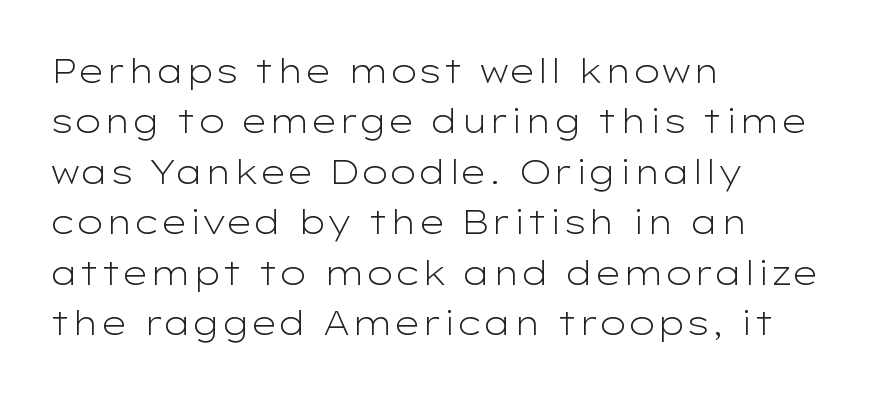
Is this a fixed-width face? No — the glyphs have proportional, varying widths. The strip under each line holds only bare page. The glyphs in this specimen are sans serif. This block has exactly the height ordinary leading produces. The passage is arranged the way most books set body copy — flush left.
